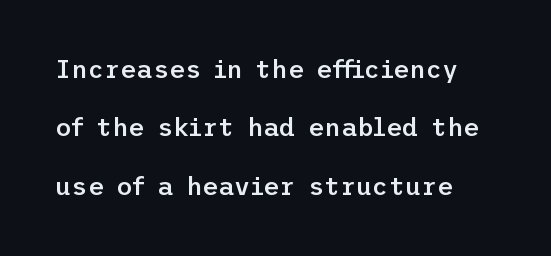
Q: Is the text bold? A: Semi-bold.
Q: Is the text italic (slanted)? A: No, it is upright.
Q: Is the text underlined? A: No.
Q: Is the spacing between letters normal or unusually wide? A: Normal.
Q: Is the spacing between lines tight, normal or loose? A: Loose.
